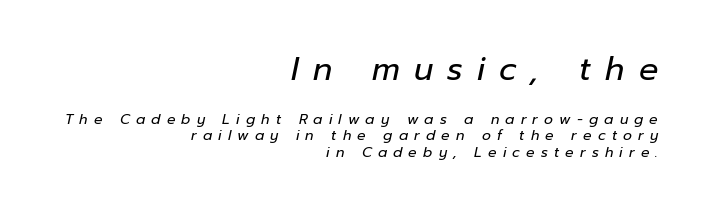
Is the letter spacing exaggerated? Yes — the characters are pushed far apart. Stems here are at most as thick as an everyday book face. A flush-right, rag-left setting is used for this passage. This layout puts the oversized block above and the modest block below. A typesetter would mark this as italic. Looks like regular typesetting: each glyph gets only the width it needs.
